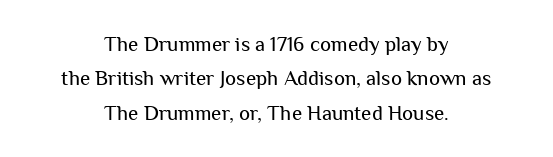
The line-height multiplier appears to be the usual default. Rendered with straight, roman letterforms. Teacher's note: observe the equal gaps on both sides — that is centered alignment. Each stroke keeps to a modest, everyday thickness or less. Only glyphs here, with clear space below each row.
